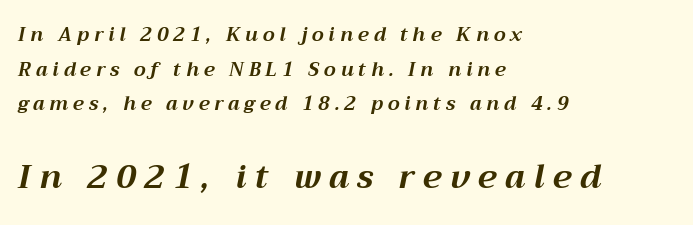
The image shows 33 px bold type, italic (leaning right); set left-aligned, line spacing 1.82x, unusually wide letter spacing (+0.26 em), not underlined; the second (bottom) block is 1.74x larger; medium stroke contrast and a medium x-height.
